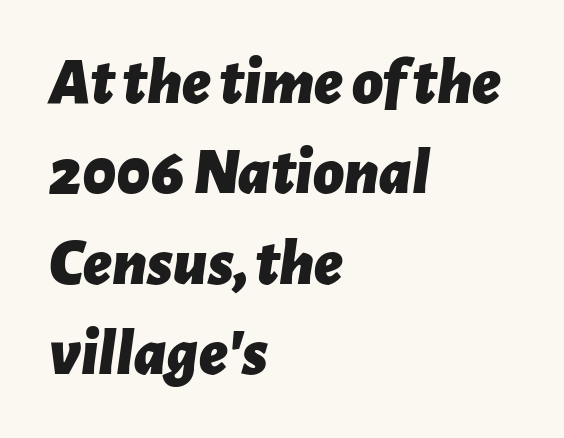
{"italic": "yes", "lean": "right", "slant_degrees": 7, "bold": "yes", "weight": "bold", "width": "normal", "stroke_contrast": "low", "x_height": "medium", "monospaced": "no", "underline": "no", "align": "left", "line_spacing": "normal", "line_spacing_ratio": 1.35, "letter_spacing": "normal", "letter_spacing_em": 0.0, "glyph_px": 67}
